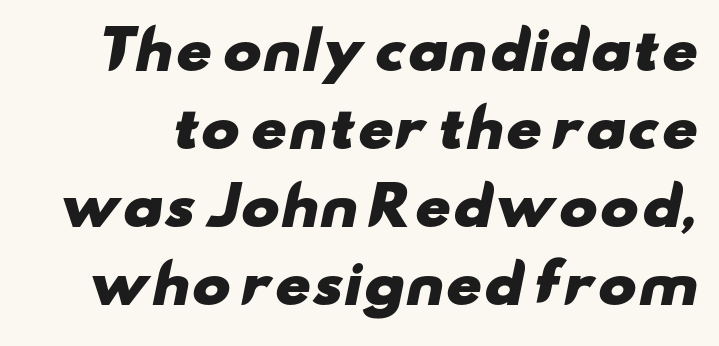
The image shows 52 px heavy, wide sans-serif type; set normal line spacing (1.5x), normal letter spacing, not underlined; low stroke contrast and a small x-height.
